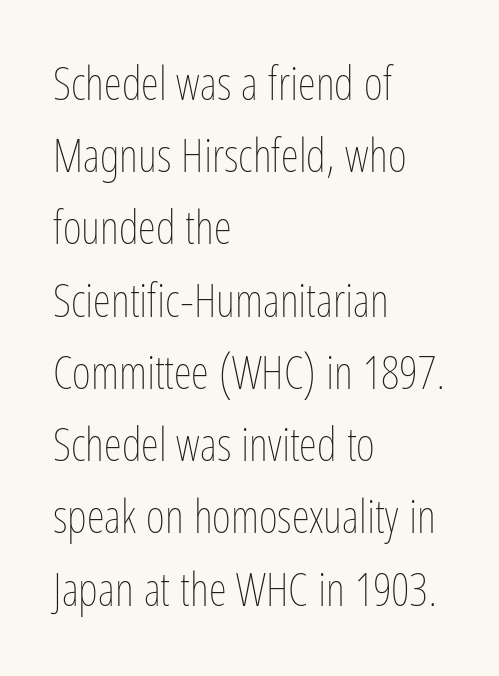
Caption: multi-line text, flush left, ragged right. Here the designer chose a conventional face with non-uniform glyph widths. The passage shown is not bold in any degree. Caption: standard tracking, unaltered. The specimen reads as upright at a glance.
